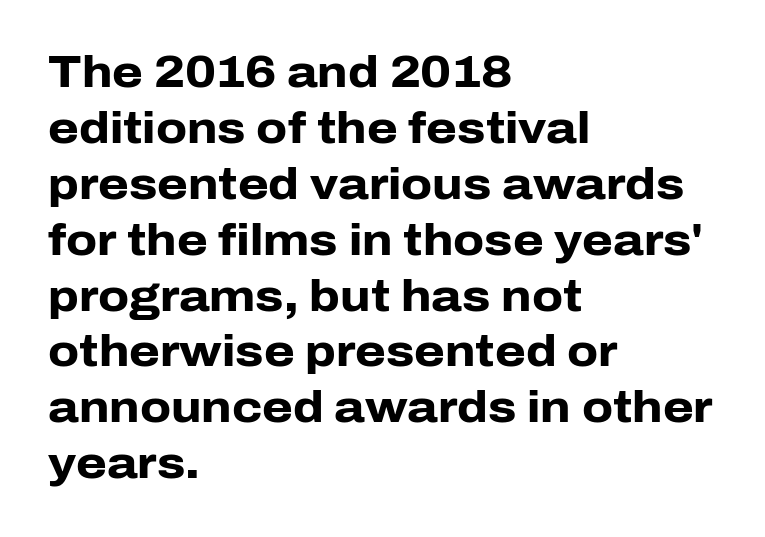
{"serif": "no", "italic": "no", "bold": "yes", "weight": "heavy", "width": "normal", "stroke_contrast": "low", "x_height": "medium", "monospaced": "no", "underline": "no", "align": "left", "line_spacing": "normal", "line_spacing_ratio": 1.27, "letter_spacing": "normal", "letter_spacing_em": 0.0, "glyph_px": 44}
